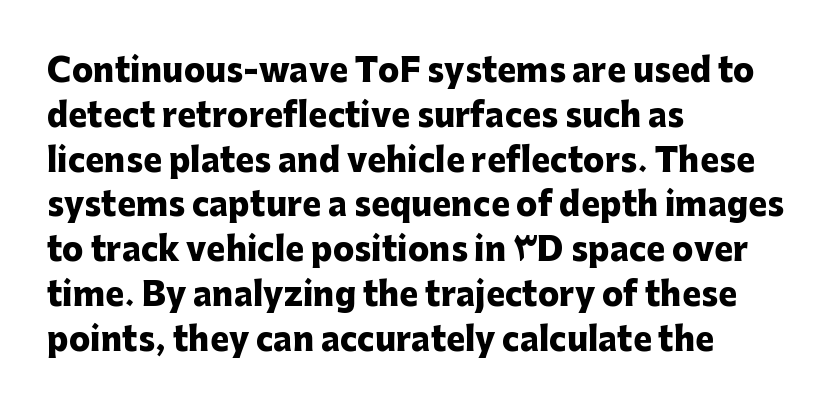
A typesetter would call this proportional, since set widths differ per character. Casual observation: everything's shoved over to the left. Students, note that the glyphs here touch the page at normal intervals. This block has exactly the height ordinary leading produces.
